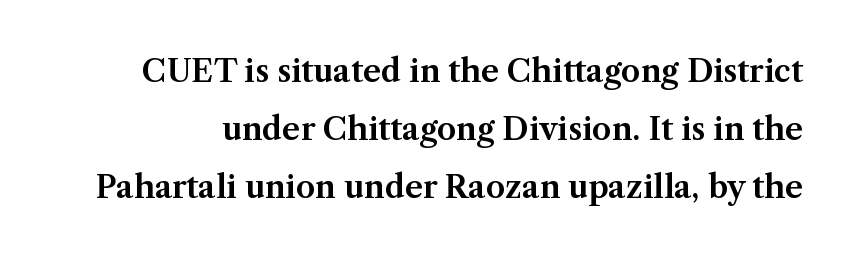
Nope, not italic — everything's standing straight. Examine the stroke ends and you'll spot serifs. The passage shown is not underscored anywhere. This sample has the flowing, uneven cadence of proportional lettering.
